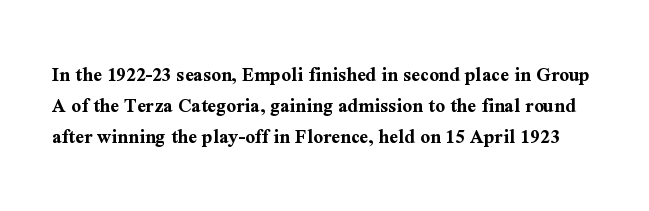
{"italic": "no", "bold": "yes", "underline": "no", "line_spacing": "normal", "line_spacing_ratio": 1.48, "letter_spacing": "normal", "letter_spacing_em": 0.0, "glyph_px": 21}
